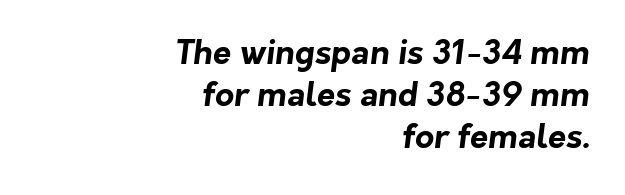
The image shows 33 px bold sans-serif type; set right-aligned, normal line spacing (1.27x), normal letter spacing, not underlined; low stroke contrast and a medium x-height.
